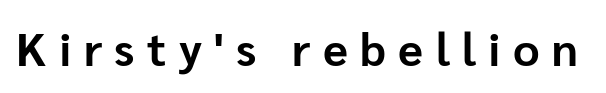
The image shows 46 px bold sans-serif type, upright; set unusually wide letter spacing (+0.27 em), not underlined; low stroke contrast and a medium x-height.
